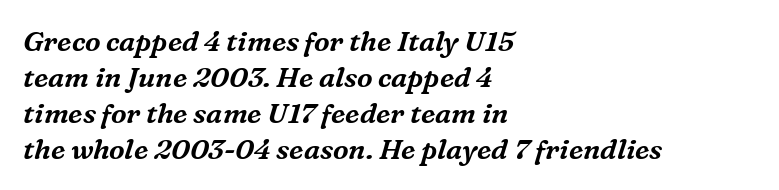
Q: Is the text italic (slanted)? A: Yes, it leans right by about 16 degrees.
Q: Is the typeface a serif or a sans-serif typeface? A: Serif.
Q: Is the text underlined? A: No.
Q: How is the paragraph aligned? A: Left-aligned.
Q: Is the spacing between letters normal or unusually wide? A: Normal.
Q: Is the spacing between lines tight, normal or loose? A: Normal.
Q: Width (condensed, normal, or wide)? A: Normal.
Q: Stroke contrast? A: Medium.
Q: x-height? A: Medium.
Q: Monospaced? A: No.
